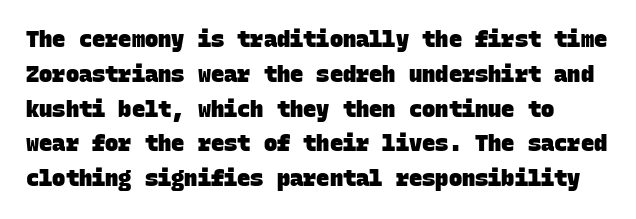
Q: Is the text bold? A: Yes.
Q: Is the text underlined? A: No.
Q: Is the spacing between letters normal or unusually wide? A: Normal.
Q: Is the spacing between lines tight, normal or loose? A: Normal.
